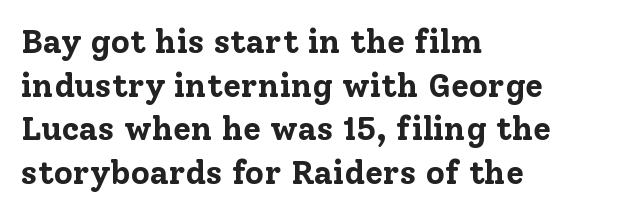
The image shows 33 px bold serif type, upright; set left-aligned, normal line spacing (1.32x), normal letter spacing, not underlined; low stroke contrast and a medium x-height.
